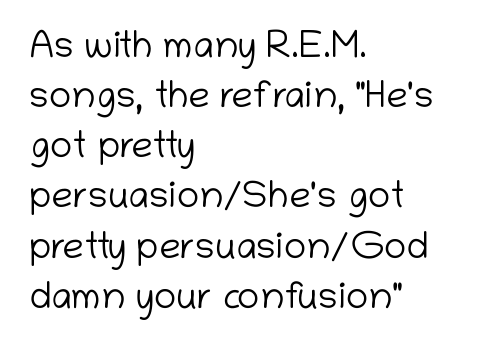
{"serif": "no", "italic": "no", "bold": "no", "weight": "light", "width": "normal", "stroke_contrast": "low", "x_height": "medium", "monospaced": "no", "underline": "no", "align": "left", "line_spacing": "normal", "line_spacing_ratio": 1.32, "letter_spacing": "normal", "letter_spacing_em": 0.0, "glyph_px": 38}
